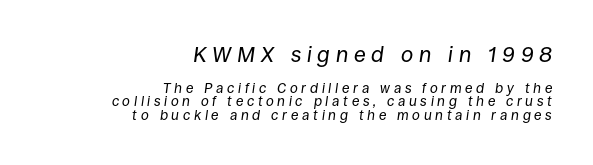
Q: Is the text bold? A: No.
Q: Is the text italic (slanted)? A: Yes, it leans right by about 8 degrees.
Q: Is the text underlined? A: No.
Q: How is the paragraph aligned? A: Right-aligned.
Q: Is the spacing between letters normal or unusually wide? A: Unusually wide.
Q: Is the spacing between lines tight, normal or loose? A: Tight.
Q: Which block of text is set in a larger size, the first (top) or the second (bottom)? A: The first (top) one.
